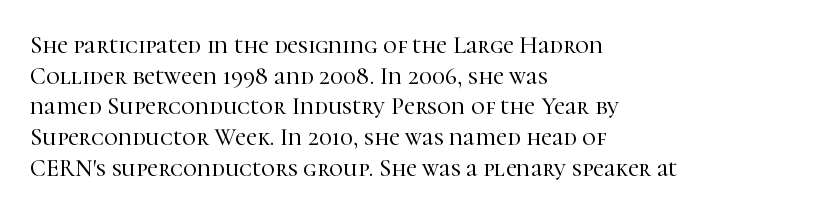
These lines stack with their left ends in a neat column. This sample uses plain, unmodified letter spacing. Rows of type keep a routine distance in the vertical direction. The glyphs are unaccompanied by any horizontal stroke below them. Vertical strokes here are truly vertical.
